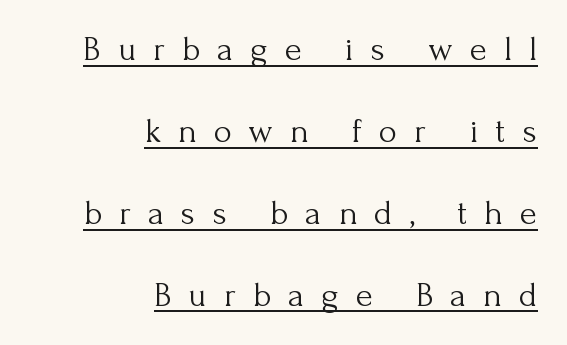
These lines are set flush right with a ragged left edge. The gaps between neighbouring characters are conspicuously large. This sample has the flowing, uneven cadence of proportional lettering. What's the leading like? Stretched, with rows far apart. No letter is thick-stroked: the sample isn't bold. To sum up the face: it has serifs.
